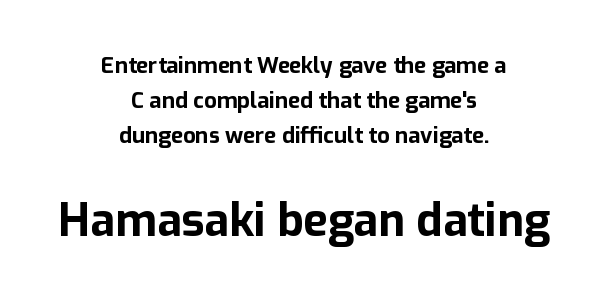
{"serif": "no", "italic": "no", "bold": "yes", "weight": "bold", "width": "normal", "stroke_contrast": "low", "x_height": "medium", "monospaced": "no", "underline": "no", "align": "center", "line_spacing": "normal", "line_spacing_ratio": 1.58, "letter_spacing": "normal", "letter_spacing_em": 0.0, "larger_block": "second", "size_ratio": 2.05, "glyph_px": 45}
